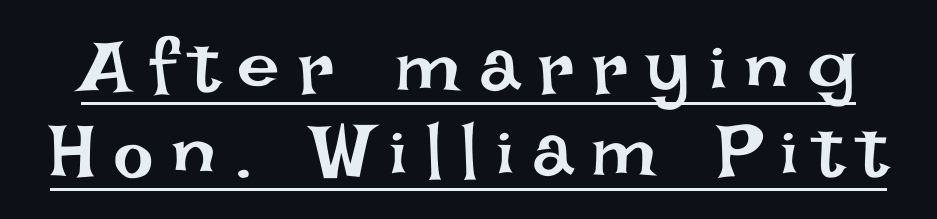
The image shows 76 px regular-weight type, upright; set tight line spacing (1.12x), unusually wide letter spacing (+0.24 em), underlined; low stroke contrast and a large x-height.
